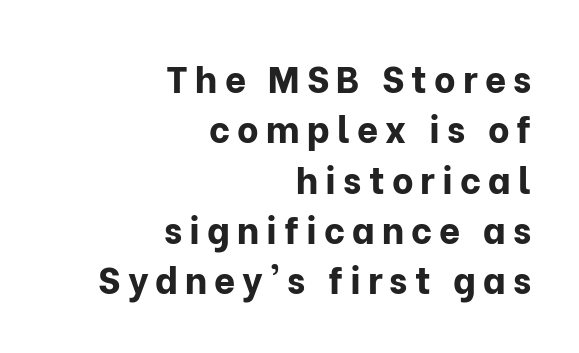
Plain, unruled lines of type. Think of a printed novel: that variable character pitch is what you see here. A typesetter would label this face a sans. If you drew a line through each stem, it would be perfectly vertical.
